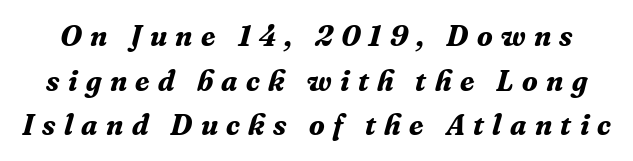
Q: Is the text bold? A: Yes.
Q: Is the text italic (slanted)? A: Yes, it leans right by about 16 degrees.
Q: Is the typeface a serif or a sans-serif typeface? A: Serif.
Q: Is the text underlined? A: No.
Q: Is the spacing between letters normal or unusually wide? A: Unusually wide.
Q: Is the spacing between lines tight, normal or loose? A: Normal.
Q: Width (condensed, normal, or wide)? A: Normal.
Q: Stroke contrast? A: Medium.
Q: x-height? A: Medium.
Q: Monospaced? A: No.
